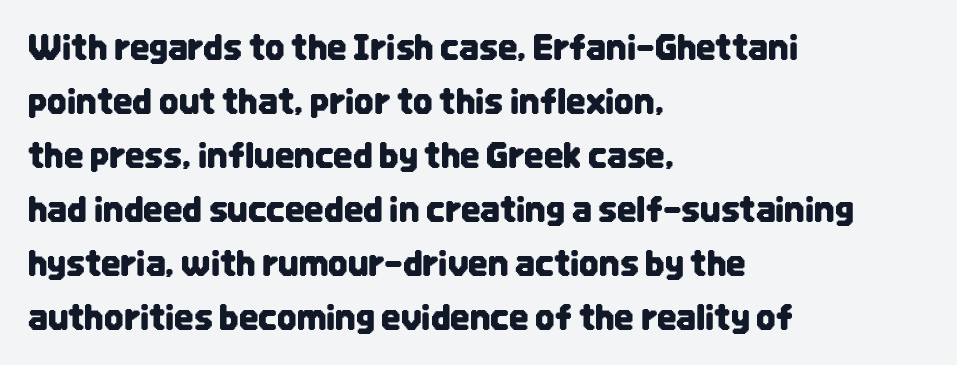
The image shows 34 px condensed sans-serif type, upright; set left-aligned, normal line spacing (1.59x), normal letter spacing, not underlined; low stroke contrast and a large x-height.
